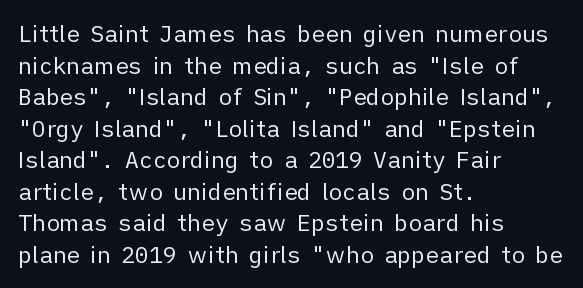
The image shows 23 px text type, upright; set left-aligned, normal line spacing (1.37x), normal letter spacing, not underlined.
